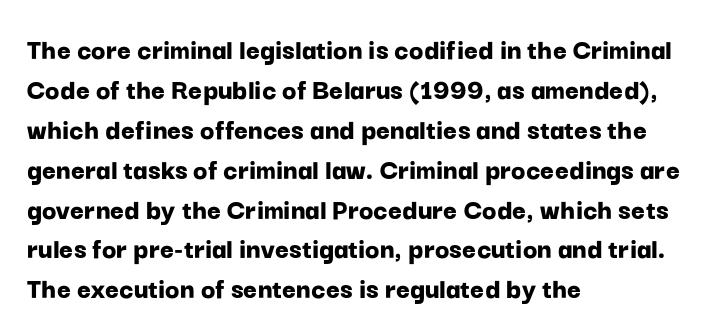
Q: Is the text bold? A: Yes.
Q: Is the text italic (slanted)? A: No, it is upright.
Q: Is the typeface a serif or a sans-serif typeface? A: Sans-serif.
Q: Is the text underlined? A: No.
Q: How is the paragraph aligned? A: Left-aligned.
Q: Is the spacing between letters normal or unusually wide? A: Normal.
Q: Is the spacing between lines tight, normal or loose? A: Normal.
Q: Width (condensed, normal, or wide)? A: Normal.
Q: Stroke contrast? A: Low.
Q: x-height? A: Medium.
Q: Monospaced? A: No.
